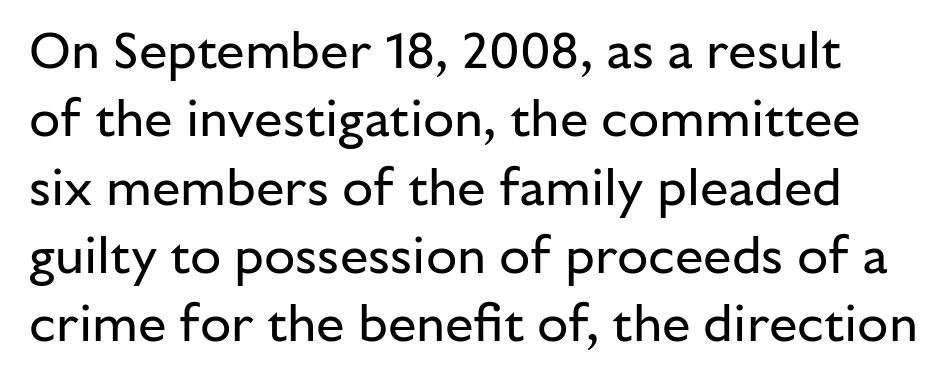
The image shows 51 px regular-weight sans-serif type, upright; set normal line spacing (1.34x), normal letter spacing, not underlined; low stroke contrast and a medium x-height.
